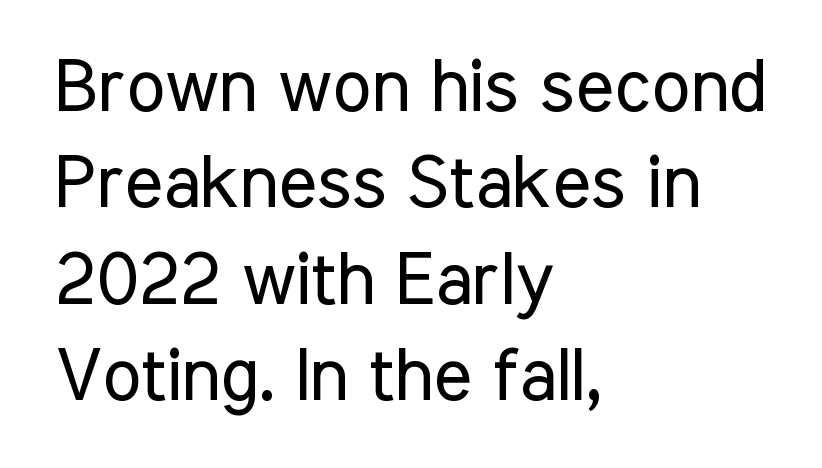
Rule under the text: the space is simply empty. A typesetter would mark this as roman, not italic. The line texture is even and compact thanks to regular tracking. The block of text has a typical density, with ordinary space between rows. The face looks like a standard text weight, possibly lighter.
